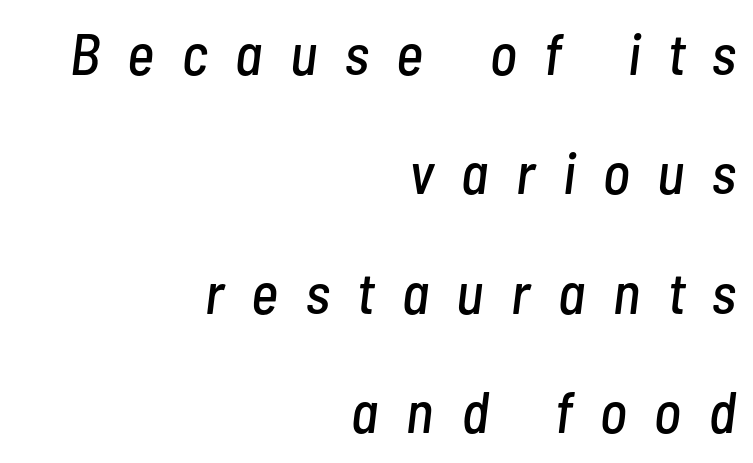
{"italic": "yes", "lean": "right", "slant_degrees": 7, "width": "condensed", "stroke_contrast": "low", "x_height": "medium", "monospaced": "no", "underline": "no", "align": "right", "line_spacing": "loose", "line_spacing_ratio": 2.06, "letter_spacing": "wide", "letter_spacing_em": 0.48, "glyph_px": 58}
